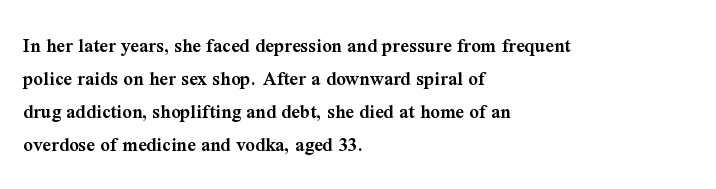
Q: Is the text bold? A: Semi-bold.
Q: Is the text italic (slanted)? A: No, it is upright.
Q: Is the text underlined? A: No.
Q: How is the paragraph aligned? A: Left-aligned.
Q: Is the spacing between letters normal or unusually wide? A: Normal.
Q: Is the spacing between lines tight, normal or loose? A: Normal.
